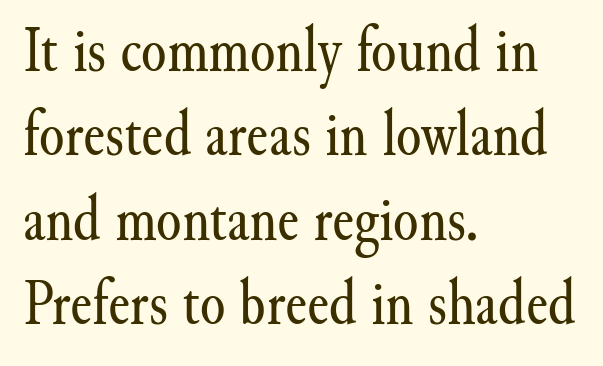
{"serif": "yes", "italic": "no", "bold": "no", "weight": "regular", "width": "normal", "stroke_contrast": "medium", "x_height": "small", "monospaced": "no", "underline": "no", "align": "left", "line_spacing": "normal", "line_spacing_ratio": 1.3, "letter_spacing": "normal", "letter_spacing_em": 0.0, "glyph_px": 65}
